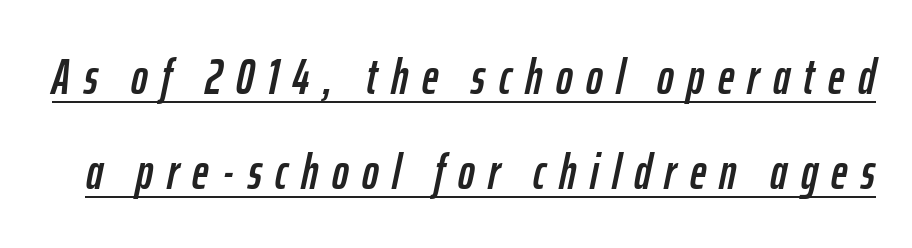
This sample has the flowing, uneven cadence of proportional lettering. In designer terms, the underline attribute is active on this setting. The type is letterspaced generously, with wide tracking. Italic? Definitely — the glyphs are oblique. A great deal of white space separates one row of letters from the next.
